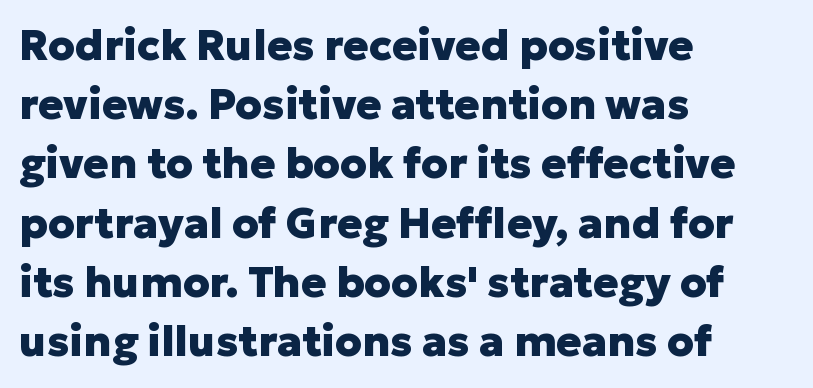
The image shows 42 px heavy sans-serif type, upright; set left-aligned, normal line spacing (1.41x), normal letter spacing, not underlined; low stroke contrast and a medium x-height.
